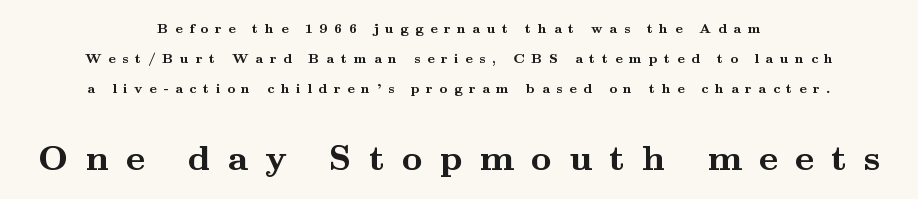
{"serif": "yes", "italic": "no", "bold": "yes", "weight": "semibold", "width": "wide", "stroke_contrast": "medium", "x_height": "small", "monospaced": "no", "underline": "no", "align": "center", "line_spacing": "loose", "line_spacing_ratio": 2.16, "letter_spacing": "wide", "letter_spacing_em": 0.47, "larger_block": "second", "size_ratio": 2.57, "glyph_px": 36}
